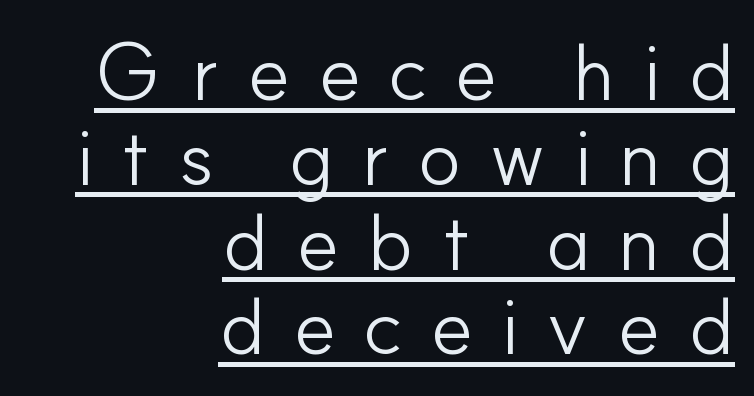
Note the varied advance widths — an 'i' is clearly narrower than an 'm'. Stroke terminals: plain, sans-serif. This rendering uses right alignment, leaving the left contour irregular. Tracking here is generous; glyphs stand well apart from one another. The leading is snug, giving the passage a crowded texture.
